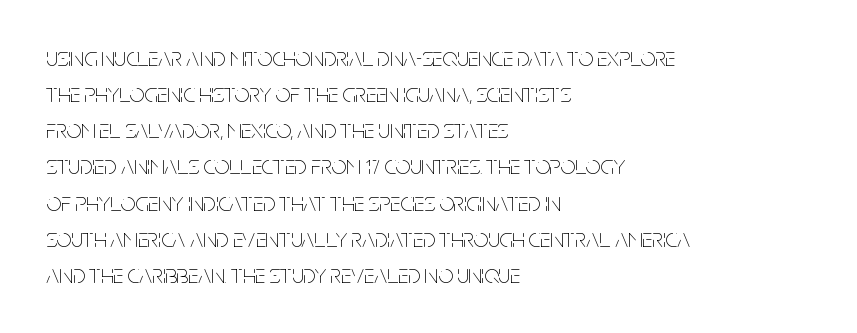
Q: Is the text bold? A: No.
Q: Is the text italic (slanted)? A: No, it is upright.
Q: Is the text underlined? A: No.
Q: How is the paragraph aligned? A: Left-aligned.
Q: Is the spacing between letters normal or unusually wide? A: Normal.
Q: Is the spacing between lines tight, normal or loose? A: Normal.
